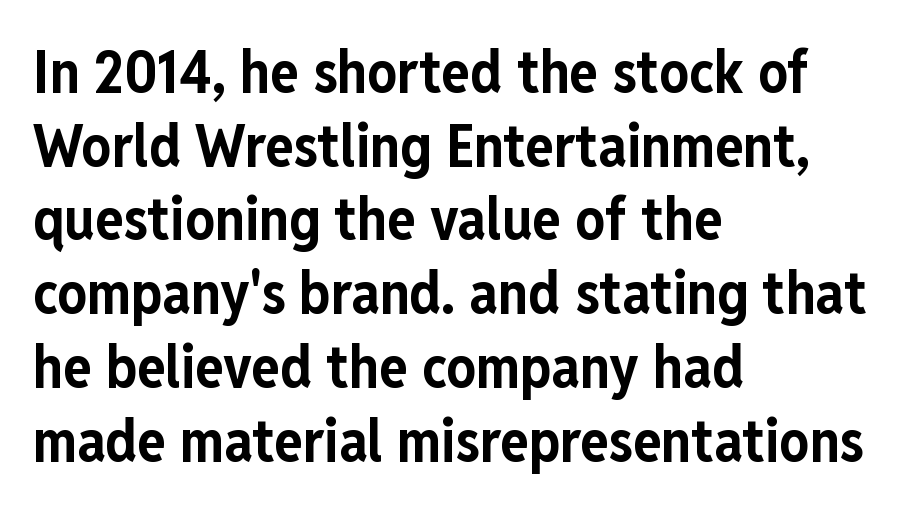
{"serif": "no", "italic": "no", "bold": "yes", "weight": "bold", "width": "condensed", "stroke_contrast": "low", "x_height": "medium", "monospaced": "no", "underline": "no", "align": "left", "line_spacing": "normal", "line_spacing_ratio": 1.25, "letter_spacing": "normal", "letter_spacing_em": 0.0, "glyph_px": 59}
